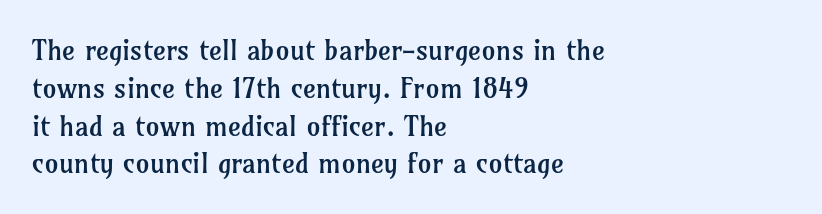
The image shows 28 px regular-weight serif type, upright; set left-aligned, normal line spacing (1.35x), normal letter spacing, not underlined; low stroke contrast and a medium x-height.
